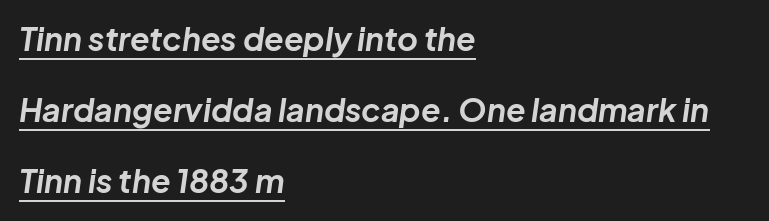
You'd pick this weight for a headline — it's a proper bold. A great deal of white space separates one row of letters from the next. Compared with ordinary roman type, these characters are visibly tilted. Where is the straight margin? On the left. Compared with typical body copy, the letter spacing here is the same. Is there an underline? Yes — a line sits under the letters.
